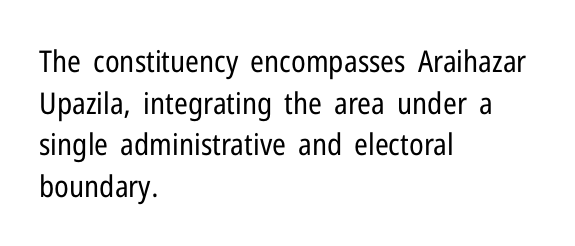
Q: Is the text bold? A: No.
Q: Is the text italic (slanted)? A: No, it is upright.
Q: Is the typeface a serif or a sans-serif typeface? A: Sans-serif.
Q: Is the text underlined? A: No.
Q: How is the paragraph aligned? A: Left-aligned.
Q: Is the spacing between letters normal or unusually wide? A: Normal.
Q: Is the spacing between lines tight, normal or loose? A: Normal.
Q: Width (condensed, normal, or wide)? A: Condensed.
Q: Stroke contrast? A: Low.
Q: x-height? A: Medium.
Q: Monospaced? A: No.
